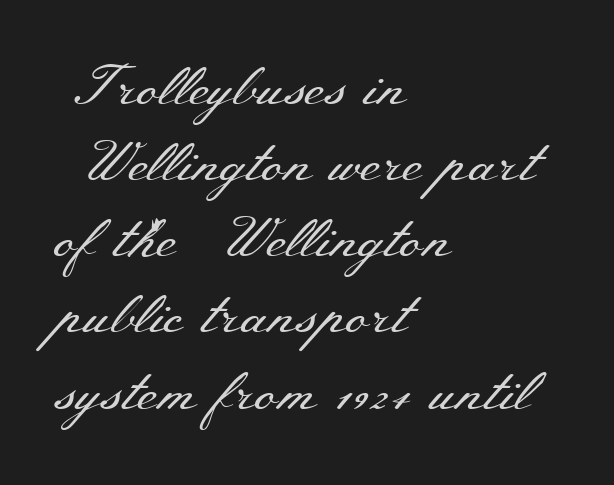
The glyphs in this specimen are seriffed. The line texture is even and compact thanks to regular tracking. Looks like regular typesetting: each glyph gets only the width it needs.
